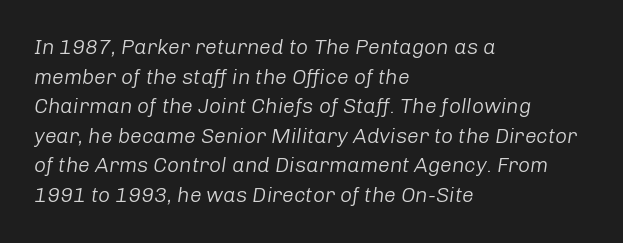
Q: Is the text bold? A: No.
Q: Is the text italic (slanted)? A: Yes, it leans right by about 8 degrees.
Q: Is the text underlined? A: No.
Q: How is the paragraph aligned? A: Left-aligned.
Q: Is the spacing between letters normal or unusually wide? A: Normal.
Q: Is the spacing between lines tight, normal or loose? A: Normal.
